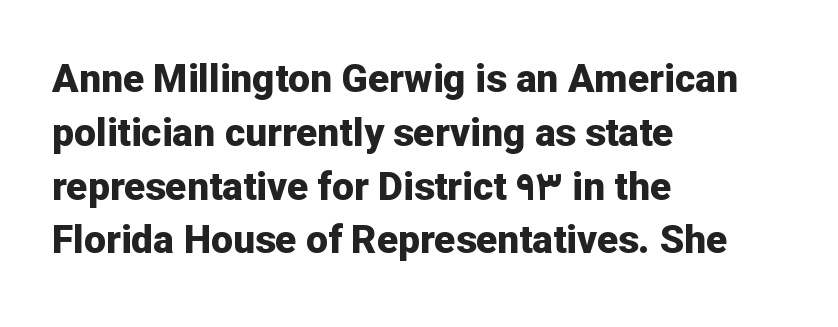
The passage shown is typed in a proportional face where columns would drift. Strong, thick strokes mark this as bold type. Which margin do the lines hug? The left one — the right edge is uneven. Each word holds together tightly as a unit, with standard inter-letter gaps.
